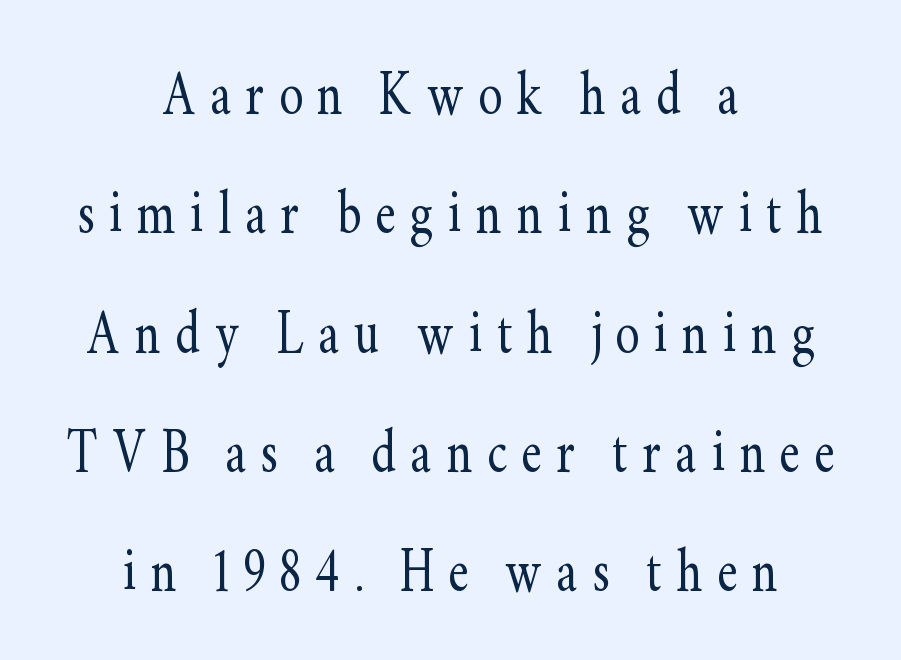
No heavy texture on the line: the type isn't bold. Words appear elongated and porous because spacing is wide. Underline: absent. Leading matches the norm, producing a regular column. To sum up the face: it has serifs.
